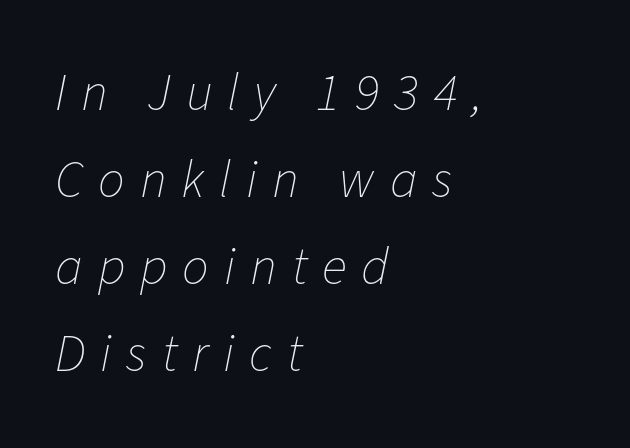
{"italic": "yes", "lean": "right", "slant_degrees": 11, "bold": "no", "weight": "thin", "width": "normal", "stroke_contrast": "low", "x_height": "medium", "monospaced": "no", "underline": "no", "align": "left", "line_spacing": "normal", "line_spacing_ratio": 1.64, "letter_spacing": "wide", "letter_spacing_em": 0.28, "glyph_px": 53}
